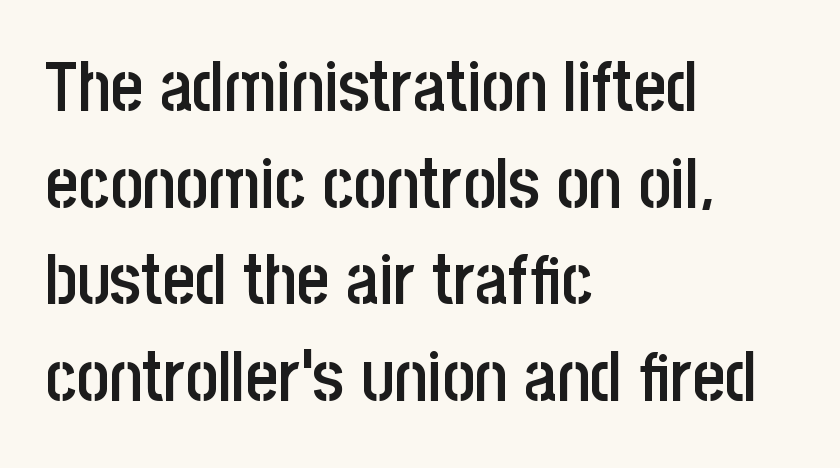
Q: Is the text bold? A: Semi-bold.
Q: Is the text italic (slanted)? A: No, it is upright.
Q: Is the typeface a serif or a sans-serif typeface? A: Sans-serif.
Q: Is the text underlined? A: No.
Q: How is the paragraph aligned? A: Left-aligned.
Q: Is the spacing between letters normal or unusually wide? A: Normal.
Q: Is the spacing between lines tight, normal or loose? A: Normal.
Q: Width (condensed, normal, or wide)? A: Condensed.
Q: Stroke contrast? A: Low.
Q: x-height? A: Large.
Q: Monospaced? A: No.
